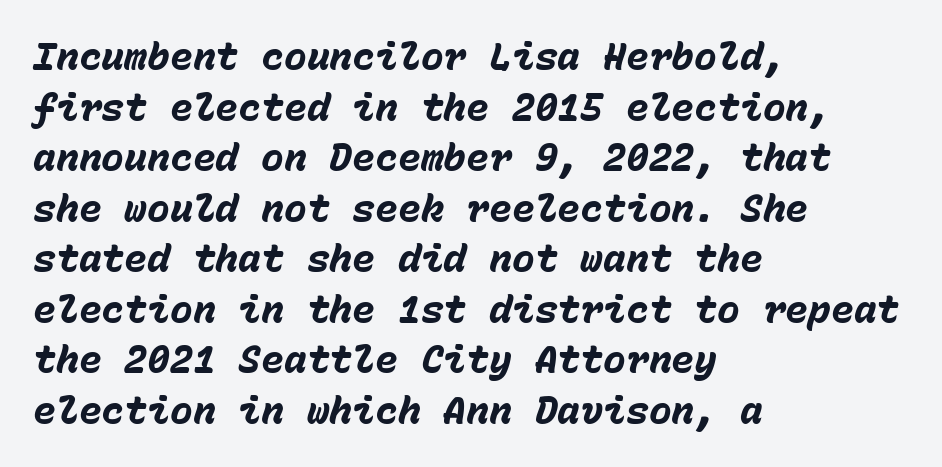
In terms of posture, this sample is oblique. The vertical gap from one line to the next is medium. The typesetting leans heavy: a genuine bold. Horizontal alignment here is leftward, the default for most running prose. The type is set solid horizontally, with unmodified tracking. Just letters on the line, the space beneath them empty.
